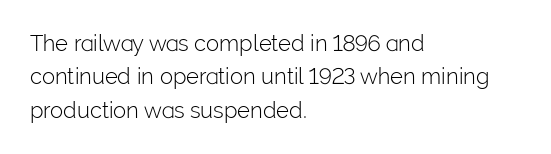
Q: Is the text bold? A: No.
Q: Is the text italic (slanted)? A: No, it is upright.
Q: Is the text underlined? A: No.
Q: How is the paragraph aligned? A: Left-aligned.
Q: Is the spacing between letters normal or unusually wide? A: Normal.
Q: Is the spacing between lines tight, normal or loose? A: Normal.
